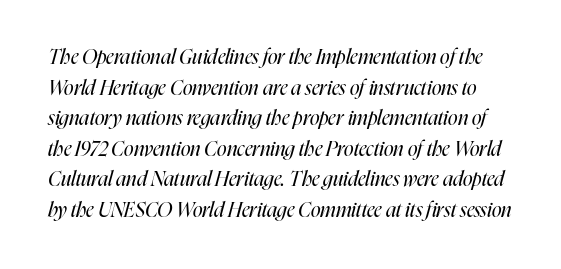
The image shows 20 px text type, italic (leaning right); set normal line spacing (1.53x), normal letter spacing, not underlined.
